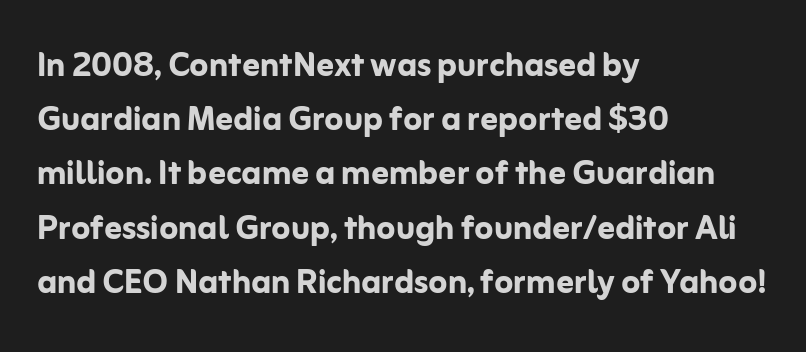
Q: Is the text bold? A: Yes.
Q: Is the text italic (slanted)? A: No, it is upright.
Q: Is the typeface a serif or a sans-serif typeface? A: Sans-serif.
Q: Is the text underlined? A: No.
Q: How is the paragraph aligned? A: Left-aligned.
Q: Is the spacing between letters normal or unusually wide? A: Normal.
Q: Is the spacing between lines tight, normal or loose? A: Normal.
Q: Width (condensed, normal, or wide)? A: Normal.
Q: Stroke contrast? A: Low.
Q: x-height? A: Medium.
Q: Monospaced? A: No.
